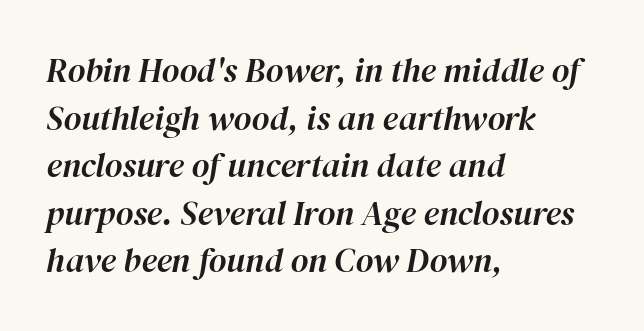
Q: Is the text italic (slanted)? A: Yes, it leans right by about 12 degrees.
Q: Is the text underlined? A: No.
Q: How is the paragraph aligned? A: Left-aligned.
Q: Is the spacing between letters normal or unusually wide? A: Normal.
Q: Is the spacing between lines tight, normal or loose? A: Normal.
Q: Width (condensed, normal, or wide)? A: Normal.
Q: Stroke contrast? A: High.
Q: x-height? A: Medium.
Q: Monospaced? A: No.
